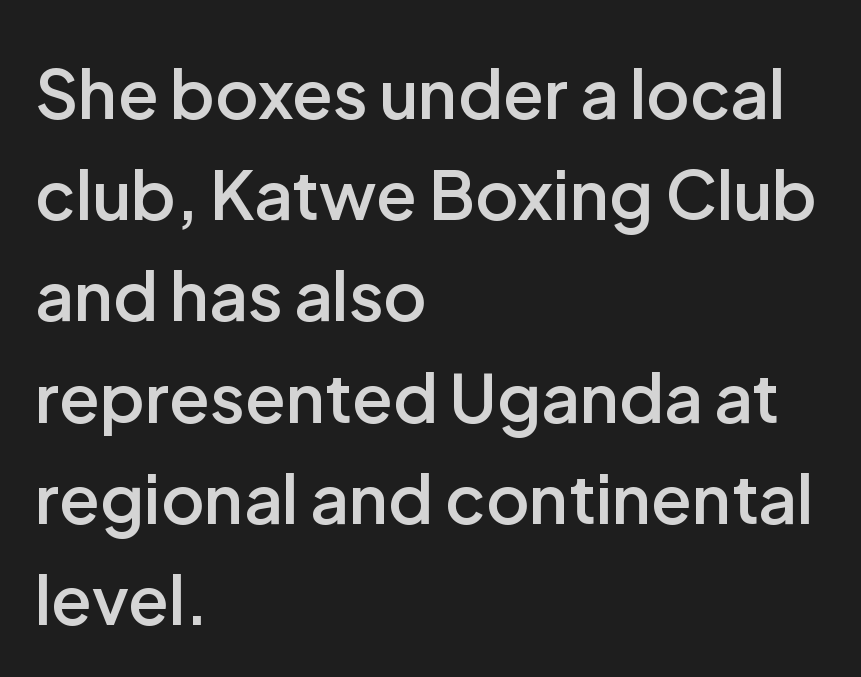
Each glyph is drawn with semibold strokes, heavier than normal yet not fully bold. These lines are composed in type without serifs. Posture: vertical. Do the characters align in a grid? No, the font is proportional. These lines sit exactly where default settings would place them.
